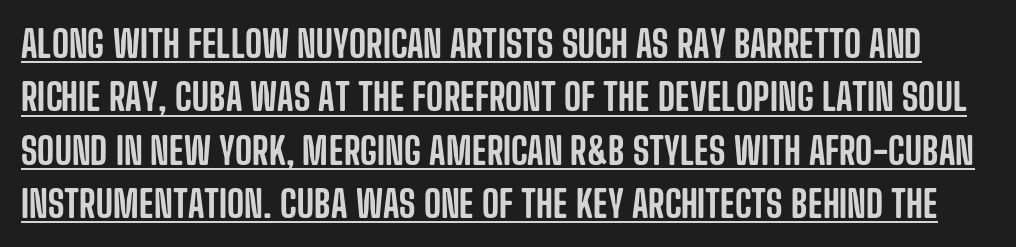
The image shows 37 px condensed sans-serif type, upright; set normal line spacing (1.44x), normal letter spacing, underlined; low stroke contrast and a large x-height.
